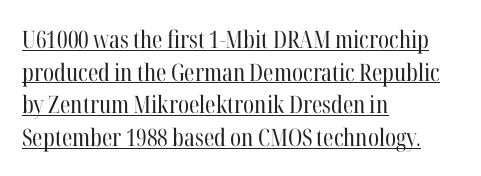
Q: Is the text bold? A: No.
Q: Is the text italic (slanted)? A: No, it is upright.
Q: Is the text underlined? A: Yes.
Q: How is the paragraph aligned? A: Left-aligned.
Q: Is the spacing between letters normal or unusually wide? A: Normal.
Q: Is the spacing between lines tight, normal or loose? A: Normal.
